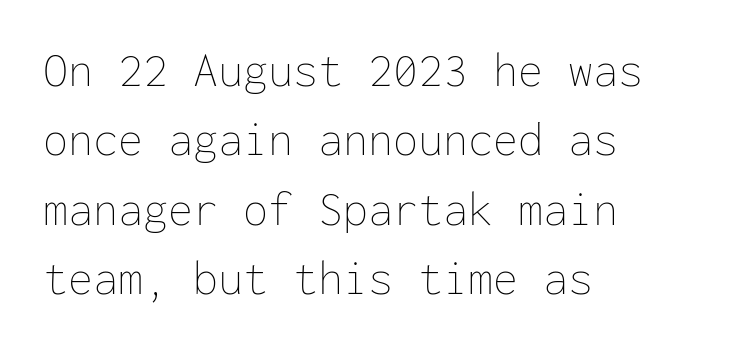
The image shows 50 px thin type, upright, monospaced; set left-aligned, normal line spacing (1.39x), normal letter spacing, not underlined; low stroke contrast and a medium x-height.
